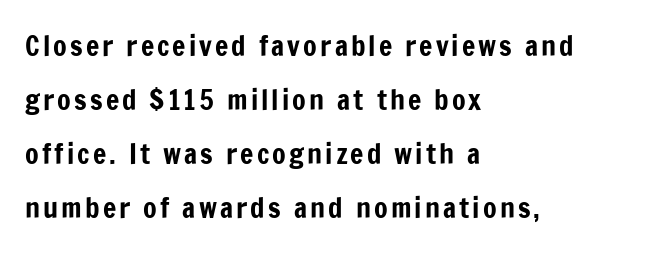
The image shows 28 px condensed sans-serif type, upright; set left-aligned, loose line spacing (1.93x), not underlined; low stroke contrast and a medium x-height.
